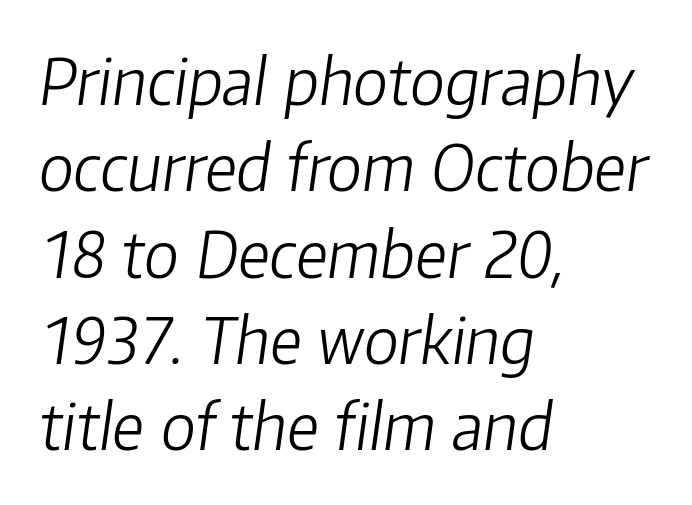
Italic: yes, the glyphs are oblique. These lines are set flush left with a ragged right edge. Each stroke keeps to a modest, everyday thickness or less. The passage shown is typed in a proportional face where columns would drift. What stands out about the letter spacing? Nothing — it is the standard amount. Each new line begins a customary step beneath the previous one.
